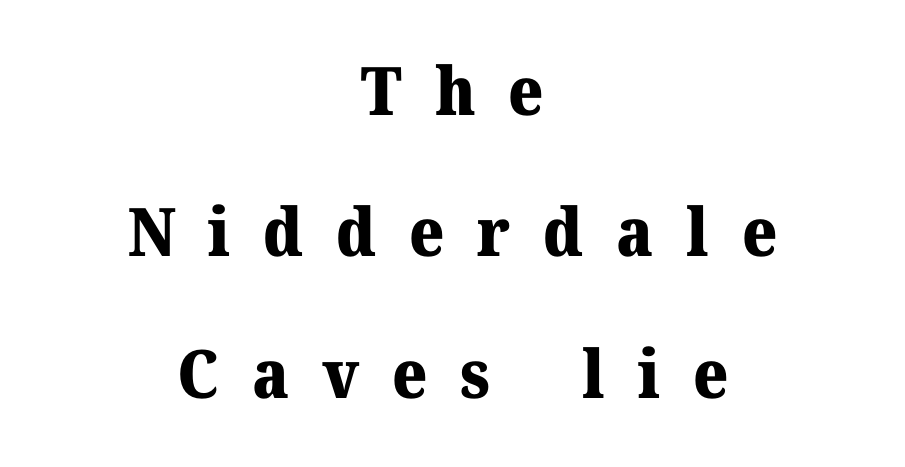
Q: Is the text bold? A: Yes.
Q: Is the text italic (slanted)? A: No, it is upright.
Q: Is the typeface a serif or a sans-serif typeface? A: Serif.
Q: Is the text underlined? A: No.
Q: How is the paragraph aligned? A: Centered.
Q: Is the spacing between letters normal or unusually wide? A: Unusually wide.
Q: Is the spacing between lines tight, normal or loose? A: Loose.
Q: Width (condensed, normal, or wide)? A: Normal.
Q: Stroke contrast? A: Medium.
Q: x-height? A: Medium.
Q: Monospaced? A: No.
